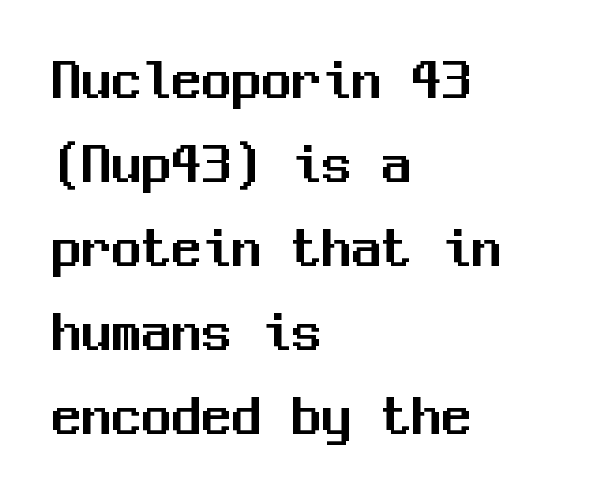
Clear beneath every line of the passage. The block of text has a typical density, with ordinary space between rows. The designer went with a sans here, leaving each stem footless. Note the uniform advance width — an 'i' takes as much space as an 'm'. Line beginnings align vertically; line endings do not. It's the straight-up-and-down kind of type.
